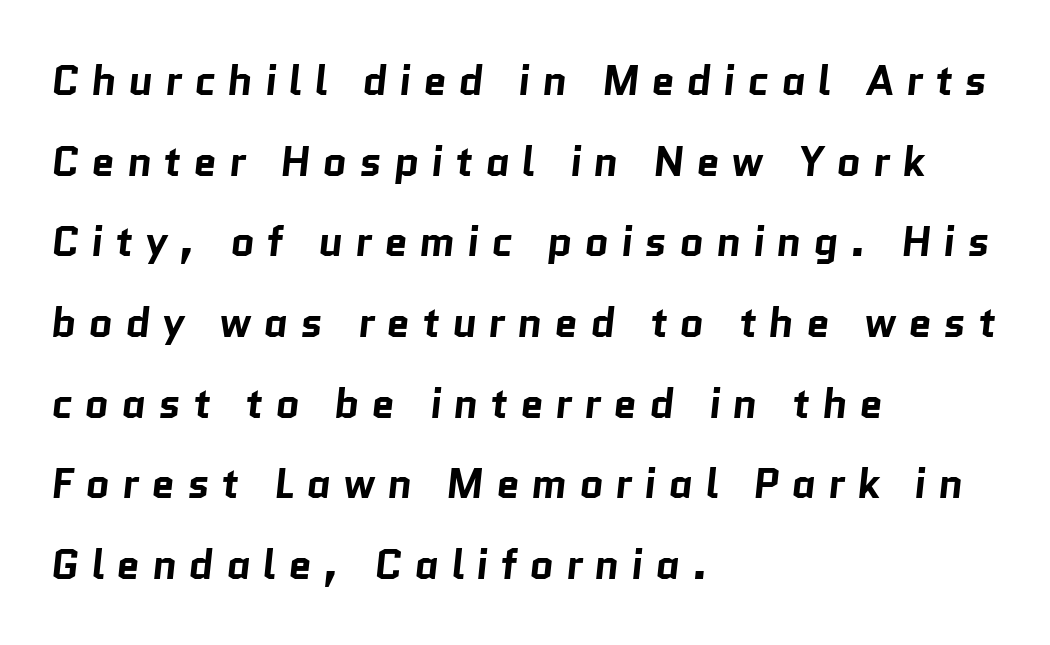
The image shows 42 px bold sans-serif type; set left-aligned, loose line spacing (1.92x), unusually wide letter spacing (+0.28 em), not underlined; low stroke contrast and a medium x-height.
